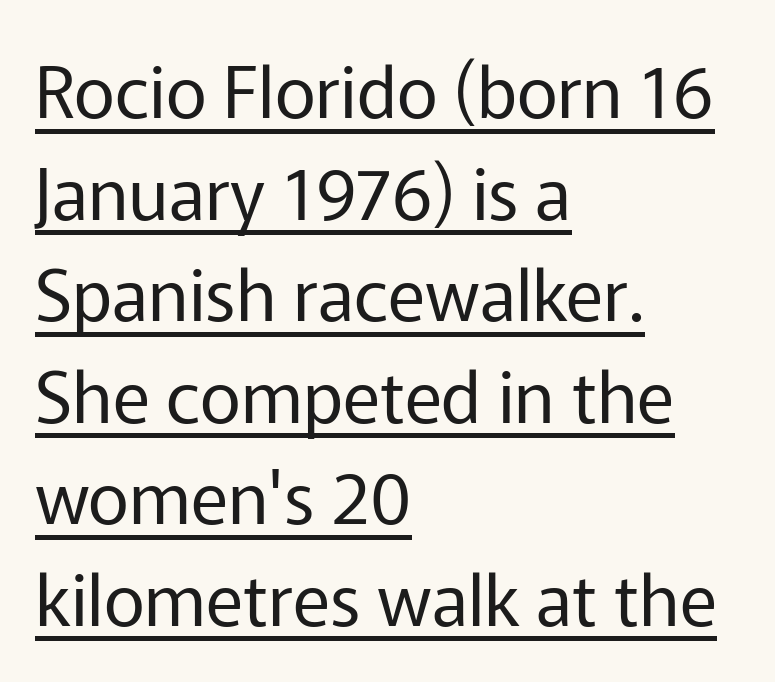
{"serif": "no", "italic": "no", "bold": "no", "weight": "regular", "width": "normal", "stroke_contrast": "low", "x_height": "medium", "monospaced": "no", "underline": "yes", "align": "left", "line_spacing": "normal", "line_spacing_ratio": 1.43, "letter_spacing": "normal", "letter_spacing_em": 0.0, "glyph_px": 71}
